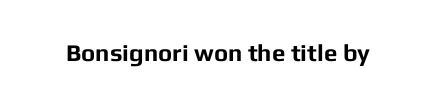
What stands out about the letter spacing? Nothing — it is the standard amount. Upright lettering throughout. Bold? Absolutely — the strokes are thick and heavy. The glyphs are unaccompanied by any horizontal stroke below them.
